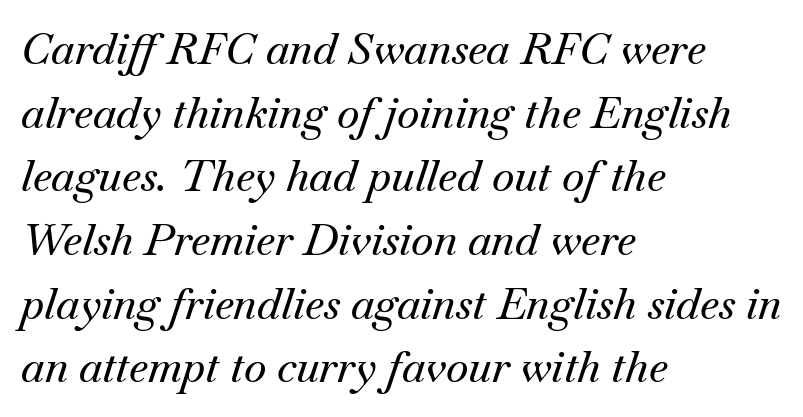
The designer left line spacing at the default. Anything drawn beneath the words? Only blank space. The line texture is even and compact thanks to regular tracking. The letters advance in unequal steps, a hallmark of proportional type. Italic: yes, the glyphs are oblique.
